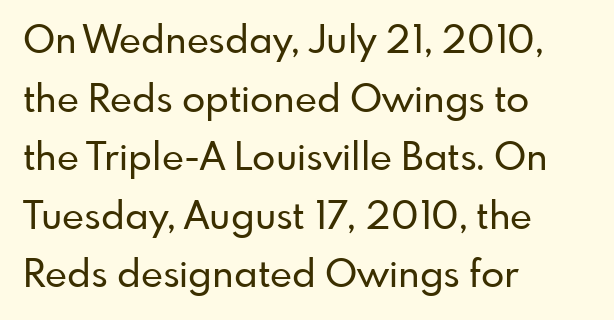
{"serif": "no", "italic": "no", "width": "normal", "stroke_contrast": "low", "x_height": "small", "monospaced": "no", "underline": "no", "align": "left", "line_spacing": "normal", "line_spacing_ratio": 1.54, "letter_spacing": "normal", "letter_spacing_em": 0.0, "glyph_px": 38}
